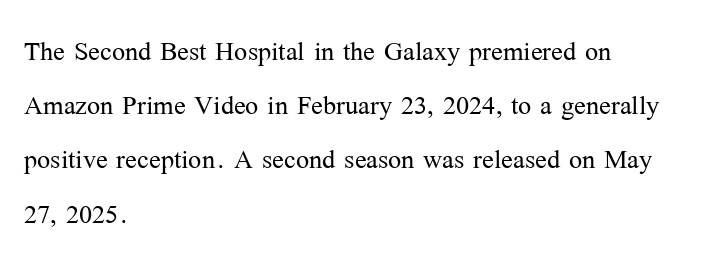
{"serif": "yes", "italic": "no", "bold": "no", "weight": "light", "width": "normal", "stroke_contrast": "medium", "x_height": "medium", "monospaced": "no", "underline": "no", "align": "left", "line_spacing": "normal", "line_spacing_ratio": 1.55, "letter_spacing": "normal", "letter_spacing_em": 0.0, "glyph_px": 35}
